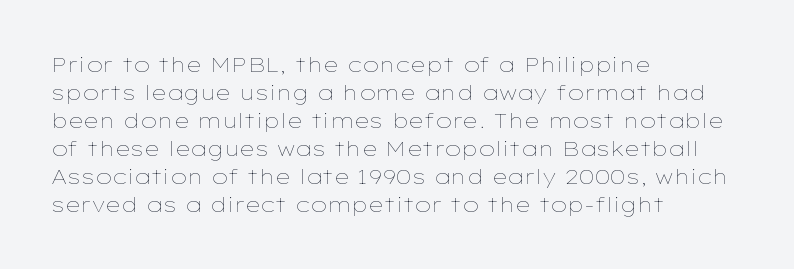
The paragraph has a hard left edge and a soft right edge. Rows of type keep a routine distance in the vertical direction. The letters sit at their default tracking, neither squeezed nor spread. Posture: vertical.
